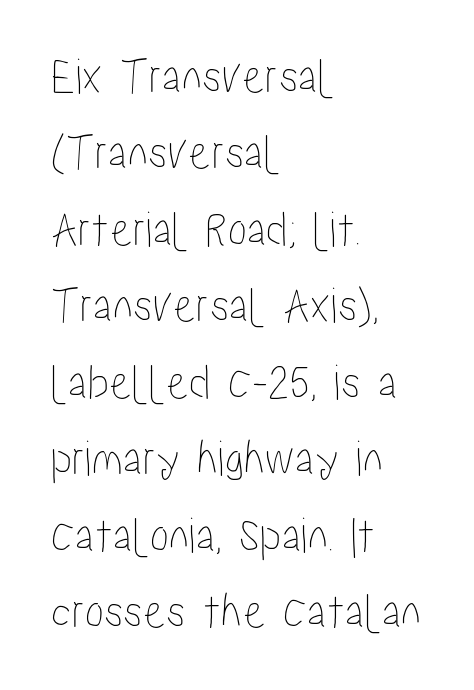
Q: Is the text italic (slanted)? A: No, it is upright.
Q: Is the text underlined? A: No.
Q: How is the paragraph aligned? A: Left-aligned.
Q: Is the spacing between letters normal or unusually wide? A: Normal.
Q: Is the spacing between lines tight, normal or loose? A: Normal.
Q: Width (condensed, normal, or wide)? A: Condensed.
Q: Stroke contrast? A: Low.
Q: x-height? A: Medium.
Q: Monospaced? A: No.
